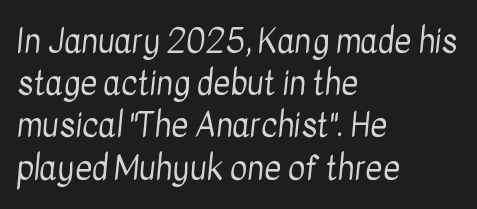
The image shows 33 px regular-weight, condensed sans-serif type; set left-aligned, normal line spacing (1.28x), normal letter spacing, not underlined; low stroke contrast and a medium x-height.
